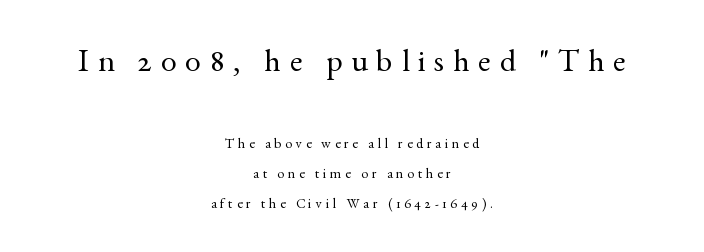
The image shows 32 px regular-weight serif type, upright; set centered, loose line spacing (2.16x), unusually wide letter spacing (+0.27 em), not underlined; the first (top) block is 2.29x larger; a small x-height.
